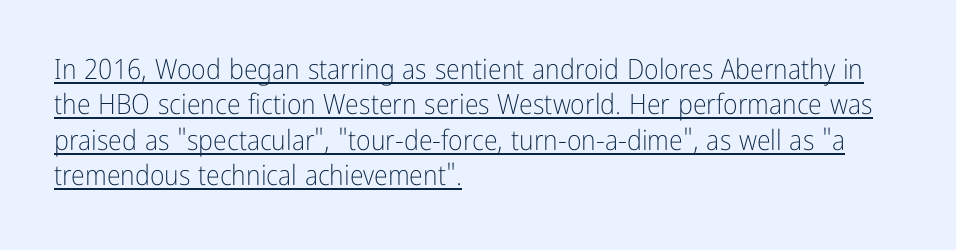
The image shows 28 px light, condensed sans-serif type, upright; set left-aligned, normal line spacing (1.26x), normal letter spacing, underlined; low stroke contrast and a medium x-height.
